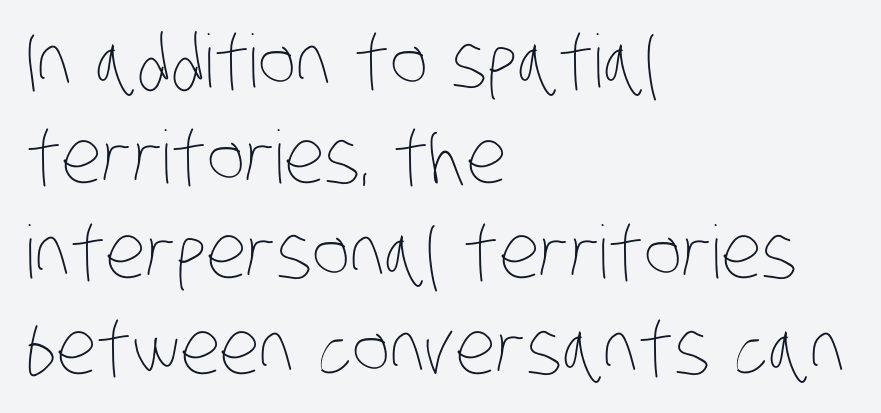
The image shows 73 px thin, condensed type; set left-aligned, normal line spacing (1.31x), normal letter spacing, not underlined; low stroke contrast and a large x-height.
